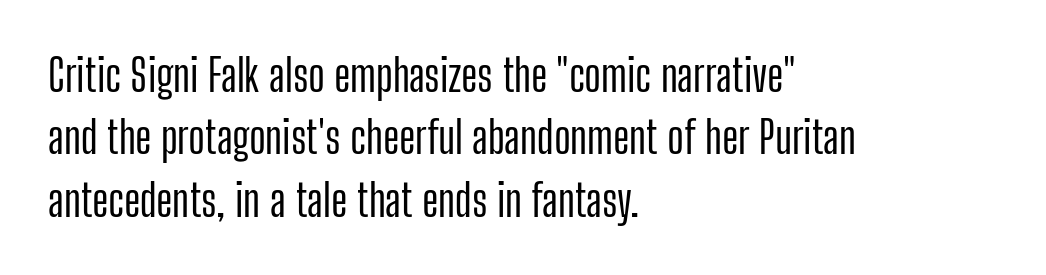
Q: Is the text italic (slanted)? A: No, it is upright.
Q: Is the typeface a serif or a sans-serif typeface? A: Sans-serif.
Q: Is the text underlined? A: No.
Q: How is the paragraph aligned? A: Left-aligned.
Q: Is the spacing between letters normal or unusually wide? A: Normal.
Q: Is the spacing between lines tight, normal or loose? A: Normal.
Q: Width (condensed, normal, or wide)? A: Condensed.
Q: Stroke contrast? A: Low.
Q: x-height? A: Medium.
Q: Monospaced? A: No.
